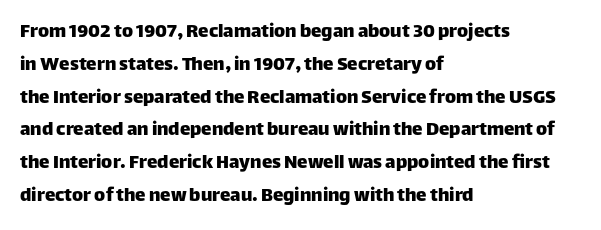
The image shows 21 px text type, upright; set left-aligned, normal line spacing (1.56x), normal letter spacing, not underlined.
